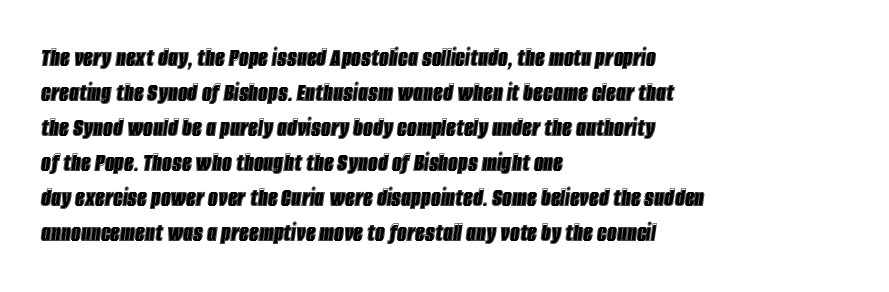
{"italic": "yes", "lean": "right", "slant_degrees": 8, "underline": "no", "align": "left", "line_spacing": "normal", "line_spacing_ratio": 1.3, "letter_spacing": "normal", "letter_spacing_em": 0.0, "glyph_px": 27}
